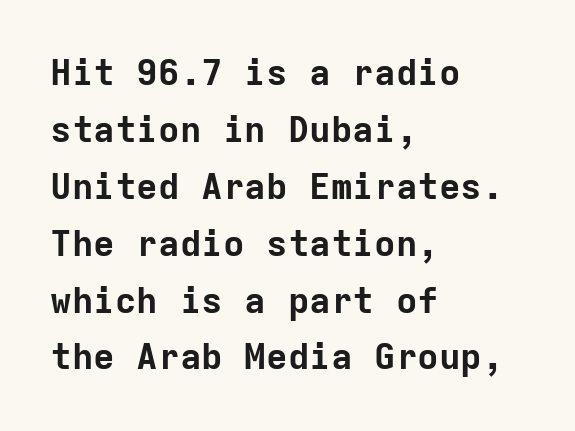
How heavy is the stroke? Heavy — this is a bold. Horizontally, the lines are justified to the leading edge only. Look at the bottom of the vertical strokes: they stop flat, with no serifs. Quick note: not italic, upright. Students, observe: this is what conventionally led text looks like. The passage shown is typed in a monospace face where columns stay perfectly aligned.
